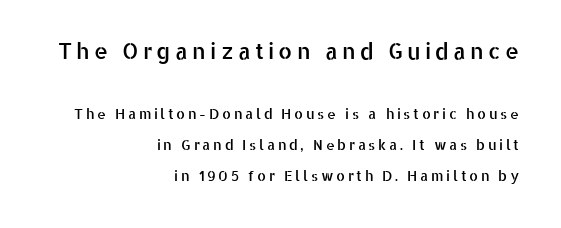
{"italic": "no", "underline": "no", "align": "right", "line_spacing": "loose", "line_spacing_ratio": 2.21, "larger_block": "first", "size_ratio": 1.57, "glyph_px": 22}
